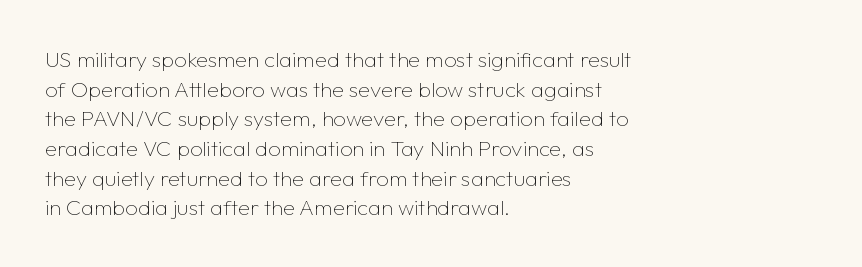
Unmarked baselines from the first word to the last. The designer left line spacing at the default. The rendering anchors every line to the left-hand side. The gaps between neighbouring characters are ordinary and unremarkable. The type sits square on the baseline with zero lean.
